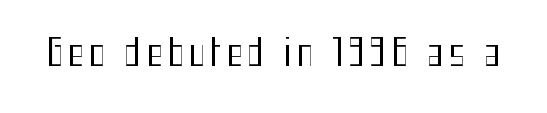
This is roman type, the default non-slanted kind. In terms of letterform style, serifs are entirely absent. You could not count columns in this text — the font is proportionally spaced. Is this a heavy cut? Hardly; it is regular or lighter.
